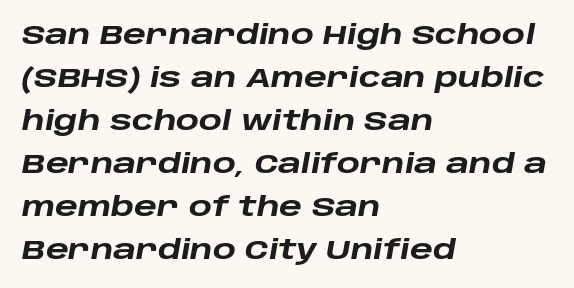
The image shows 27 px bold type, italic (leaning right); set left-aligned, normal line spacing (1.59x), normal letter spacing, not underlined.
